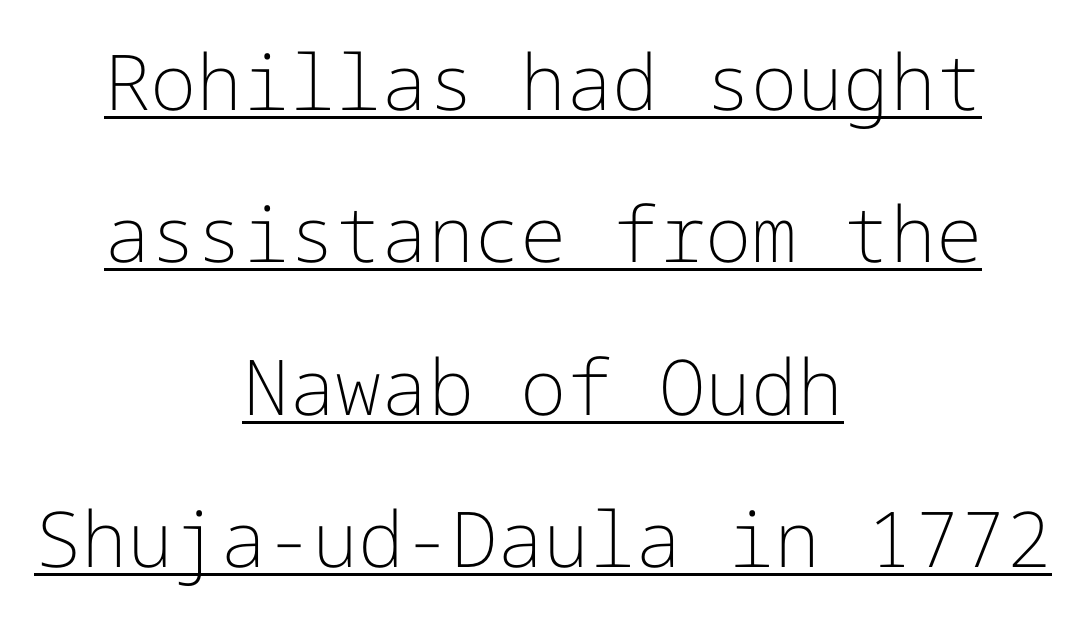
The image shows 77 px light sans-serif type, upright; set centered, loose line spacing (1.98x), normal letter spacing, underlined; low stroke contrast and a medium x-height.
